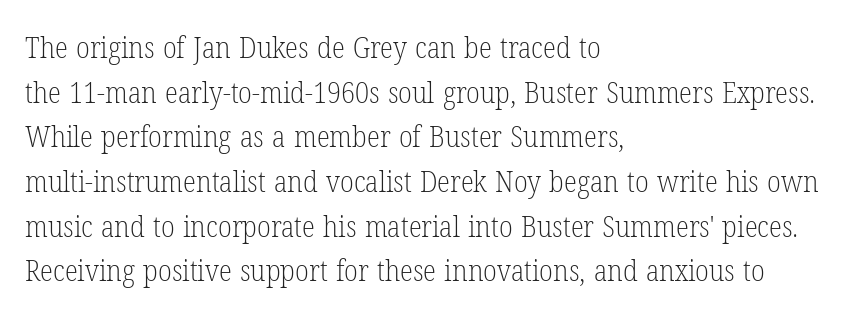
Q: Is the text bold? A: No.
Q: Is the text italic (slanted)? A: No, it is upright.
Q: Is the typeface a serif or a sans-serif typeface? A: Serif.
Q: Is the text underlined? A: No.
Q: How is the paragraph aligned? A: Left-aligned.
Q: Is the spacing between letters normal or unusually wide? A: Normal.
Q: Is the spacing between lines tight, normal or loose? A: Normal.
Q: Width (condensed, normal, or wide)? A: Condensed.
Q: Stroke contrast? A: Low.
Q: x-height? A: Medium.
Q: Monospaced? A: No.
